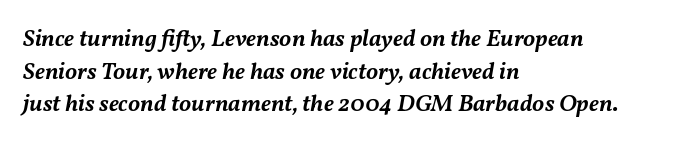
Students, observe: this is what conventionally led text looks like. Descenders hang freely into open space. Compared with a centered layout, this one pins lines to the left instead. Tracking value appears to be zero — textbook default spacing. Students, this is semibold: more ink than regular, less than bold.
